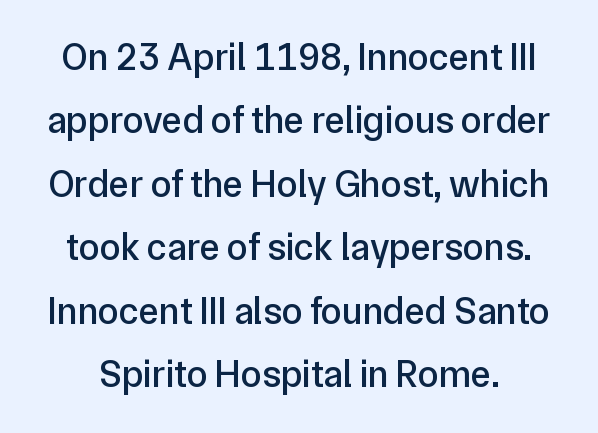
Q: Is the text italic (slanted)? A: No, it is upright.
Q: Is the typeface a serif or a sans-serif typeface? A: Sans-serif.
Q: Is the text underlined? A: No.
Q: Is the spacing between letters normal or unusually wide? A: Normal.
Q: Is the spacing between lines tight, normal or loose? A: Normal.
Q: Width (condensed, normal, or wide)? A: Normal.
Q: Stroke contrast? A: Low.
Q: x-height? A: Medium.
Q: Monospaced? A: No.
